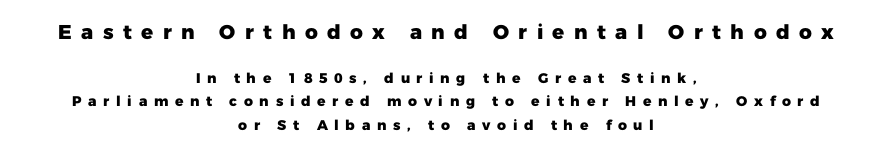
The image shows 20 px bold type, upright; set centered, normal line spacing (1.68x), unusually wide letter spacing (+0.47 em), not underlined; the first (top) block is 1.43x larger.
